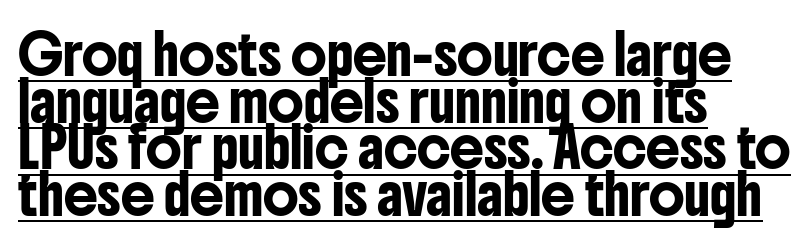
{"serif": "no", "italic": "no", "width": "condensed", "stroke_contrast": "low", "x_height": "medium", "monospaced": "no", "underline": "yes", "align": "left", "line_spacing_ratio": 1.23, "letter_spacing": "normal", "letter_spacing_em": 0.0, "glyph_px": 38}
